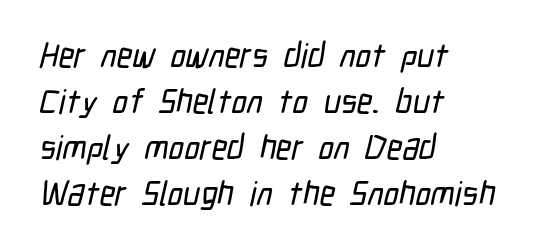
{"serif": "no", "width": "condensed", "stroke_contrast": "low", "x_height": "medium", "monospaced": "no", "underline": "no", "align": "left", "line_spacing": "normal", "line_spacing_ratio": 1.35, "letter_spacing": "normal", "letter_spacing_em": 0.0, "glyph_px": 34}
